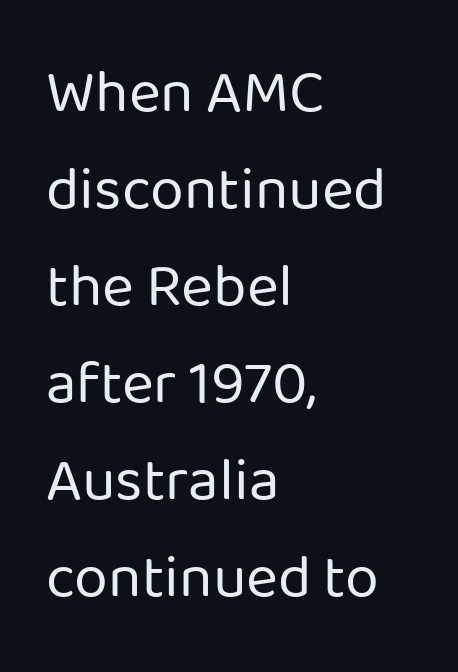
There is no visible air inserted between adjacent glyphs. Every row of glyphs begins at an identical x-position on the left. Vertical spacing — default. Note: no serifs on the glyphs. You could not count columns in this text — the font is proportionally spaced.
